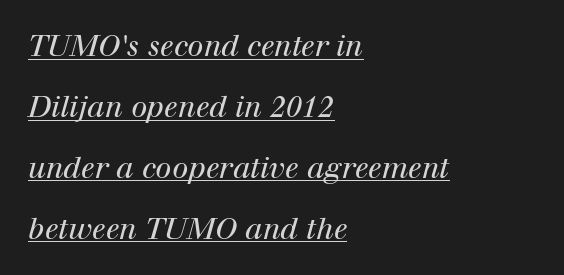
Students, observe: this is what heavily led, spacious text looks like. The typesetting does not lean heavy: it is not bold. Rendered with sloped, italic letterforms. Spacing verdict: proportional, widths tailored to each character.
